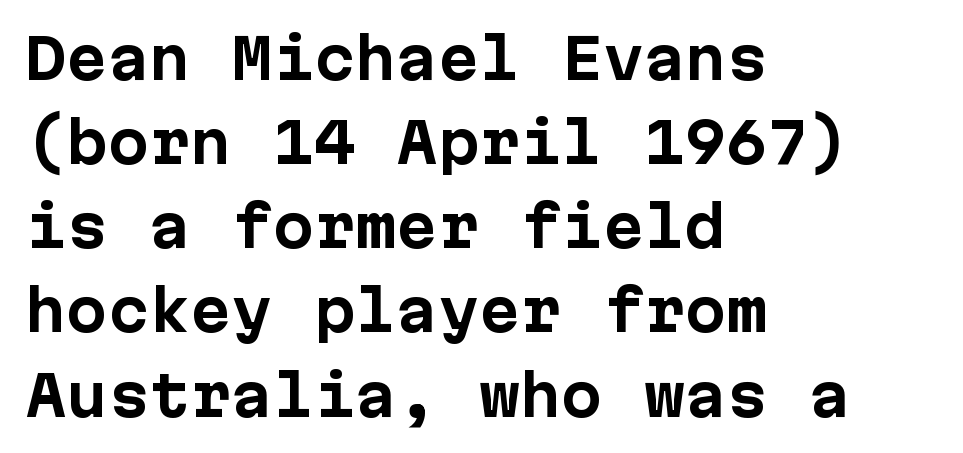
Q: Is the text bold? A: Yes.
Q: Is the text italic (slanted)? A: No, it is upright.
Q: Is the typeface a serif or a sans-serif typeface? A: Sans-serif.
Q: Is the text underlined? A: No.
Q: How is the paragraph aligned? A: Left-aligned.
Q: Is the spacing between letters normal or unusually wide? A: Normal.
Q: Is the spacing between lines tight, normal or loose? A: Normal.
Q: Width (condensed, normal, or wide)? A: Normal.
Q: Stroke contrast? A: Low.
Q: x-height? A: Medium.
